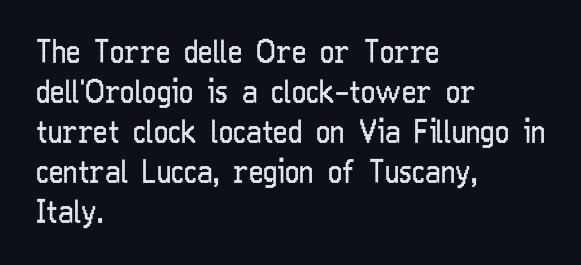
The image shows 31 px regular-weight, condensed sans-serif type, upright; set left-aligned, normal line spacing (1.29x), normal letter spacing, not underlined; low stroke contrast and a medium x-height.
